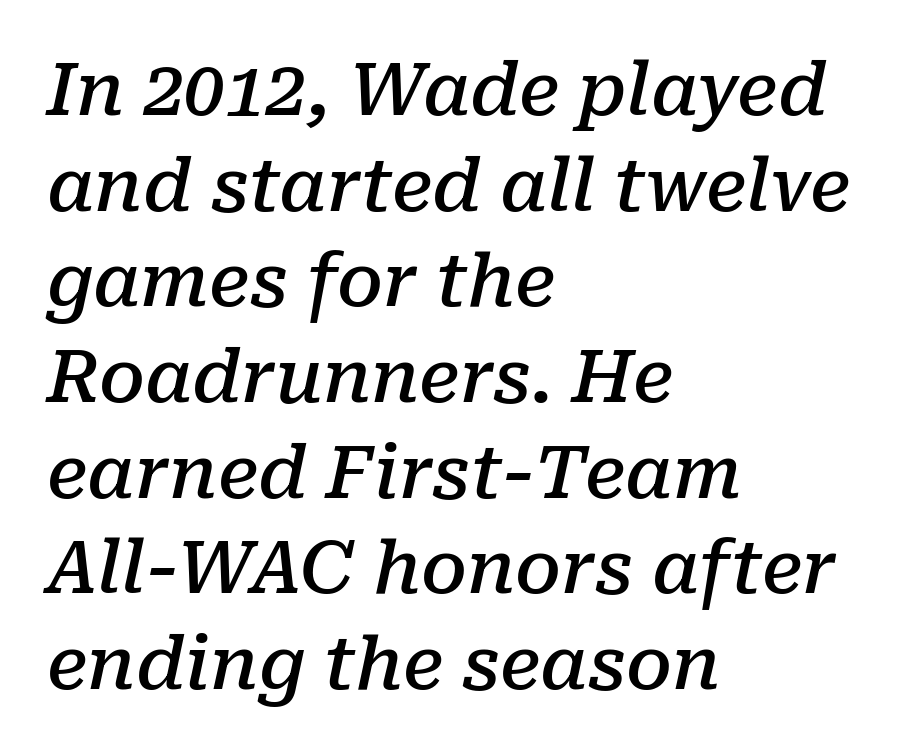
{"serif": "yes", "italic": "yes", "lean": "right", "slant_degrees": 10, "bold": "semi", "weight": "semibold", "width": "normal", "stroke_contrast": "low", "x_height": "medium", "monospaced": "no", "underline": "no", "align": "left", "line_spacing": "normal", "line_spacing_ratio": 1.31, "letter_spacing": "normal", "letter_spacing_em": 0.0, "glyph_px": 73}
